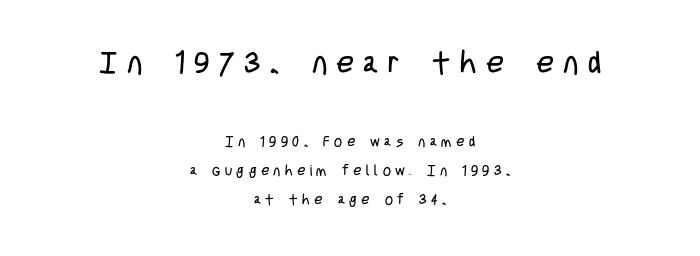
The image shows 30 px regular-weight, condensed sans-serif type, upright; set centered, loose line spacing (2.07x), unusually wide letter spacing (+0.32 em), not underlined; the first (top) block is 2.14x larger; low stroke contrast and a large x-height.
